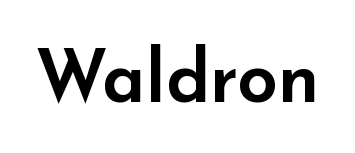
Words appear dense and cohesive because spacing is normal. Check the space under the baseline: it is left empty. Each letter's strokes conclude bluntly, with no projecting serifs. You could not count columns in this text — the font is proportionally spaced.
